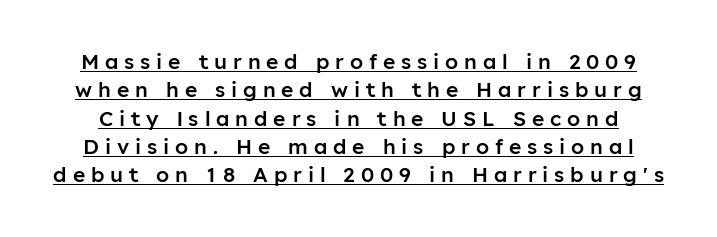
{"italic": "no", "bold": "semi", "underline": "yes", "line_spacing": "normal", "line_spacing_ratio": 1.35, "letter_spacing": "wide", "letter_spacing_em": 0.28, "glyph_px": 21}
